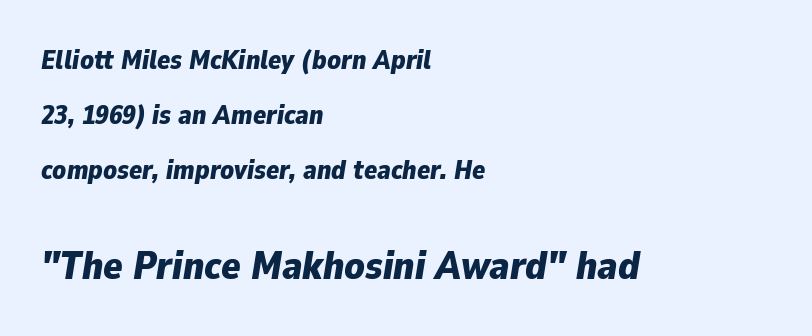
{"italic": "yes", "lean": "right", "slant_degrees": 9, "bold": "yes", "weight": "bold", "width": "normal", "stroke_contrast": "low", "x_height": "medium", "monospaced": "no", "underline": "no", "align": "left", "line_spacing": "loose", "line_spacing_ratio": 2.04, "letter_spacing": "normal", "letter_spacing_em": 0.0, "larger_block": "second", "size_ratio": 1.48, "glyph_px": 40}
